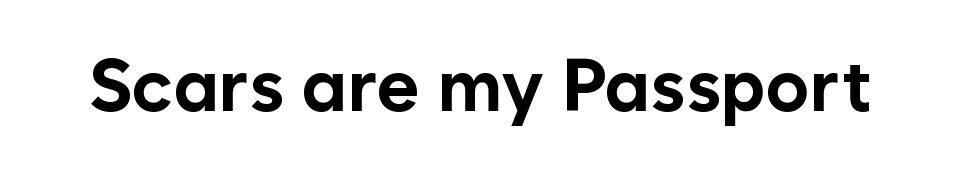
Q: Is the text bold? A: Yes.
Q: Is the text italic (slanted)? A: No, it is upright.
Q: Is the typeface a serif or a sans-serif typeface? A: Sans-serif.
Q: Is the text underlined? A: No.
Q: Is the spacing between letters normal or unusually wide? A: Normal.
Q: Width (condensed, normal, or wide)? A: Normal.
Q: Stroke contrast? A: Low.
Q: x-height? A: Medium.
Q: Monospaced? A: No.
